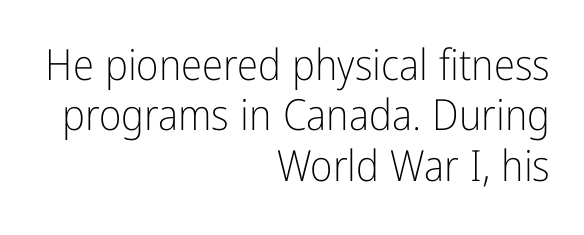
The image shows 43 px light, condensed sans-serif type, upright; set right-aligned, line spacing 1.17x, normal letter spacing, not underlined; low stroke contrast and a medium x-height.
